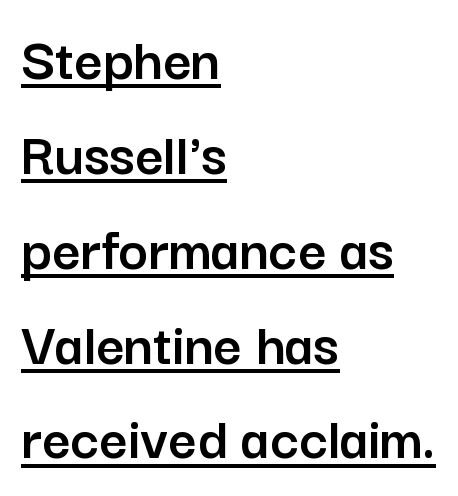
Ordinary non-slanted type is in use. What's the leading like? Ordinary, nothing unusual. Nothing sits at the stroke ends, so this counts as sans-serif. Tracking value appears to be zero — textbook default spacing. Students, observe the line beneath the letters — that is underlining. Is this a fixed-width face? No — the glyphs have proportional, varying widths.
